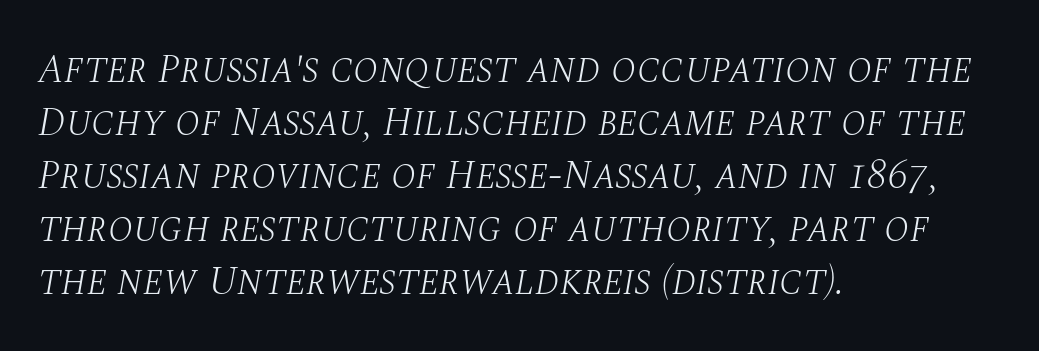
Q: Is the text bold? A: No.
Q: Is the text italic (slanted)? A: Yes, it leans right by about 10 degrees.
Q: Is the typeface a serif or a sans-serif typeface? A: Serif.
Q: Is the text underlined? A: No.
Q: How is the paragraph aligned? A: Left-aligned.
Q: Is the spacing between letters normal or unusually wide? A: Normal.
Q: Is the spacing between lines tight, normal or loose? A: Normal.
Q: Width (condensed, normal, or wide)? A: Normal.
Q: Stroke contrast? A: Medium.
Q: x-height? A: Large.
Q: Monospaced? A: No.
